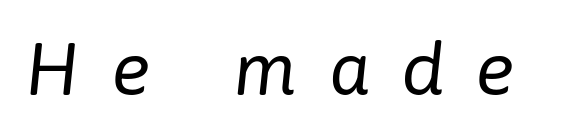
{"italic": "yes", "lean": "right", "slant_degrees": 6, "bold": "no", "weight": "regular", "width": "normal", "stroke_contrast": "low", "x_height": "medium", "monospaced": "no", "underline": "no", "letter_spacing": "wide", "letter_spacing_em": 0.45, "glyph_px": 73}
